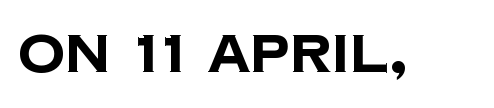
Q: Is the text bold? A: Yes.
Q: Is the typeface a serif or a sans-serif typeface? A: Sans-serif.
Q: Is the text underlined? A: No.
Q: Is the spacing between letters normal or unusually wide? A: Normal.
Q: Width (condensed, normal, or wide)? A: Normal.
Q: Stroke contrast? A: Low.
Q: x-height? A: Large.
Q: Monospaced? A: No.
